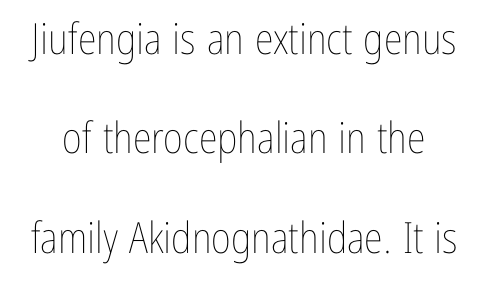
{"italic": "no", "bold": "no", "weight": "thin", "width": "condensed", "stroke_contrast": "low", "x_height": "medium", "monospaced": "no", "underline": "no", "line_spacing": "loose", "line_spacing_ratio": 2.31, "letter_spacing": "normal", "letter_spacing_em": 0.0, "glyph_px": 43}
